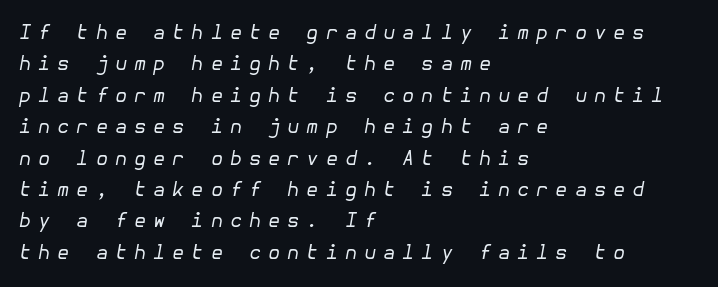
The image shows 20 px text type, italic (leaning right); set left-aligned, normal line spacing (1.57x), unusually wide letter spacing (+0.34 em), not underlined.
